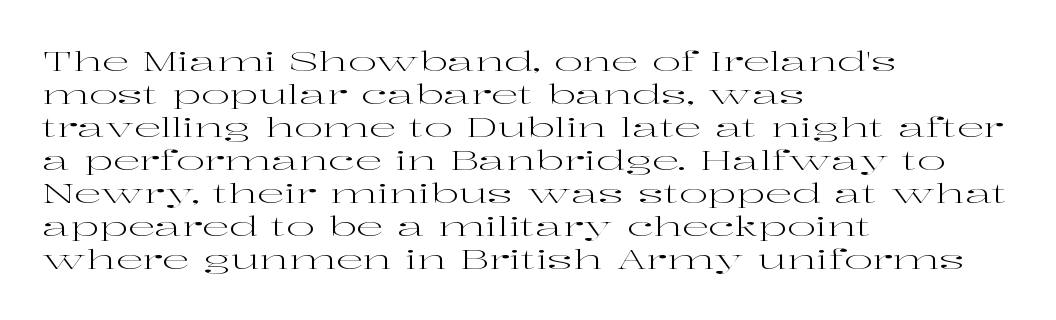
Q: Is the text bold? A: No.
Q: Is the text italic (slanted)? A: No, it is upright.
Q: Is the text underlined? A: No.
Q: How is the paragraph aligned? A: Left-aligned.
Q: Is the spacing between letters normal or unusually wide? A: Normal.
